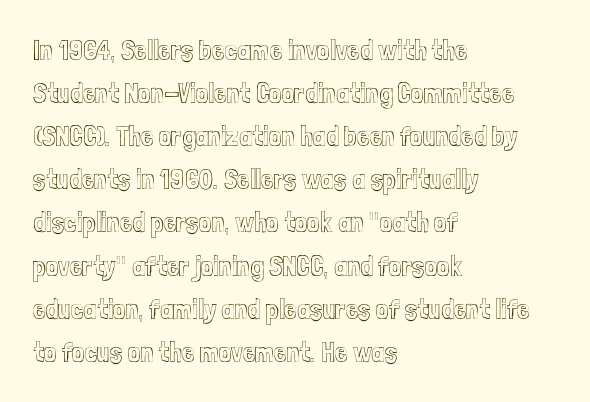
{"italic": "no", "width": "condensed", "x_height": "medium", "monospaced": "no", "underline": "no", "align": "left", "line_spacing": "normal", "line_spacing_ratio": 1.54, "letter_spacing": "normal", "letter_spacing_em": 0.0, "glyph_px": 28}
